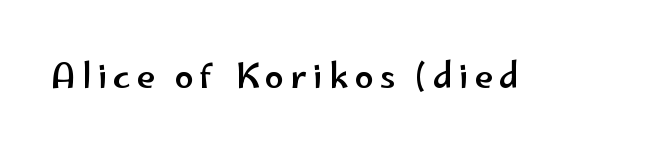
Q: Is the text italic (slanted)? A: No, it is upright.
Q: Is the typeface a serif or a sans-serif typeface? A: Sans-serif.
Q: Is the text underlined? A: No.
Q: Width (condensed, normal, or wide)? A: Wide.
Q: Stroke contrast? A: Low.
Q: x-height? A: Small.
Q: Monospaced? A: No.
